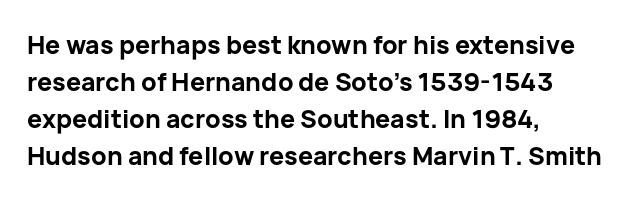
{"italic": "no", "bold": "yes", "underline": "no", "align": "left", "line_spacing": "normal", "line_spacing_ratio": 1.48, "letter_spacing": "normal", "letter_spacing_em": 0.0, "glyph_px": 25}
